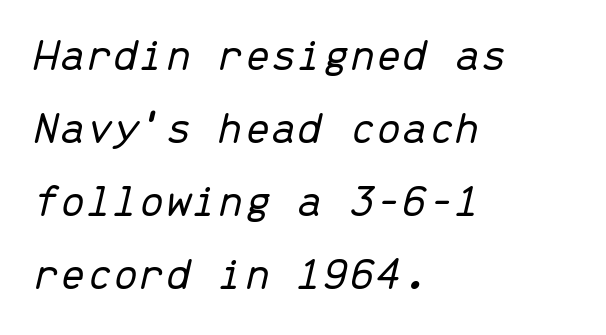
Q: Is the text bold? A: No.
Q: Is the text italic (slanted)? A: Yes, it leans right by about 13 degrees.
Q: Is the text underlined? A: No.
Q: How is the paragraph aligned? A: Left-aligned.
Q: Is the spacing between letters normal or unusually wide? A: Normal.
Q: Is the spacing between lines tight, normal or loose? A: Normal.
Q: Width (condensed, normal, or wide)? A: Normal.
Q: Stroke contrast? A: Low.
Q: x-height? A: Medium.
Q: Monospaced? A: Yes.
